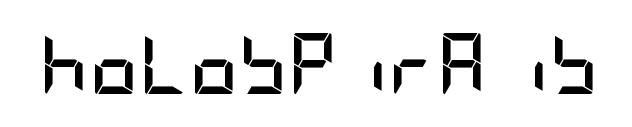
The image shows 61 px semibold, condensed sans-serif type, upright; set normal letter spacing, not underlined; low stroke contrast and a large x-height.
